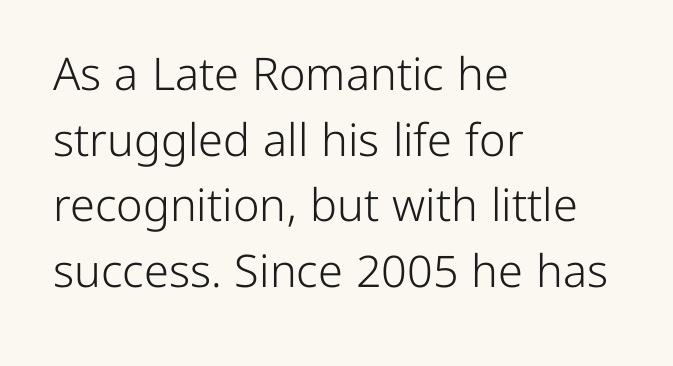
The image shows 45 px light sans-serif type, upright; set left-aligned, normal line spacing (1.46x), normal letter spacing, not underlined; low stroke contrast and a medium x-height.
